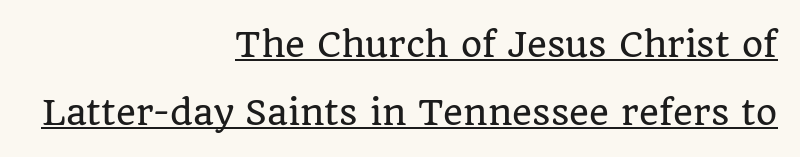
The image shows 34 px serif type, upright; set right-aligned, loose line spacing (2.0x), normal letter spacing, underlined; low stroke contrast and a large x-height.
